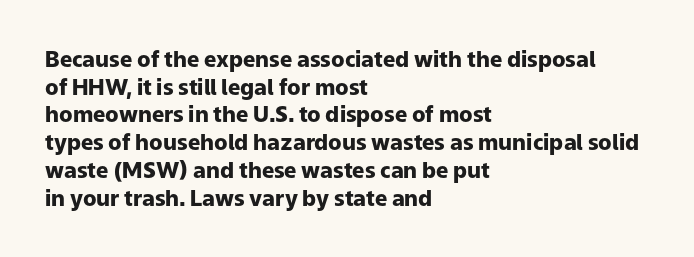
Q: Is the text bold? A: Yes.
Q: Is the text italic (slanted)? A: No, it is upright.
Q: Is the text underlined? A: No.
Q: How is the paragraph aligned? A: Left-aligned.
Q: Is the spacing between letters normal or unusually wide? A: Normal.
Q: Is the spacing between lines tight, normal or loose? A: Normal.
